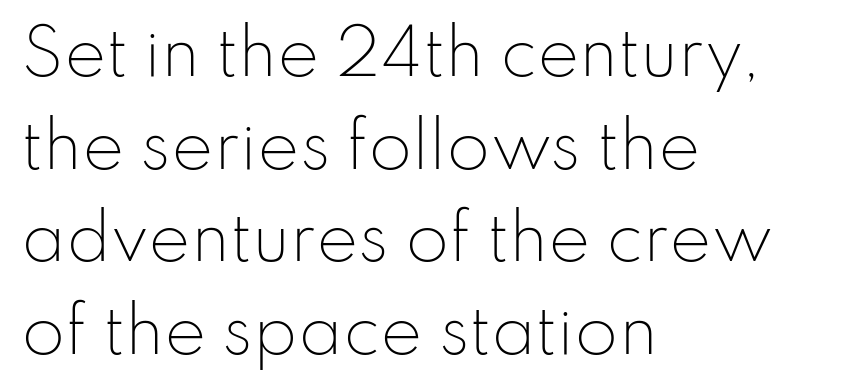
Here the glyphs are tracked normally, forming tight word shapes. Spacing verdict: proportional, widths tailored to each character. Classification — sans serif. How would I describe the line gaps? Plain and ordinary. Each line starts at the same left margin while the right side varies.
